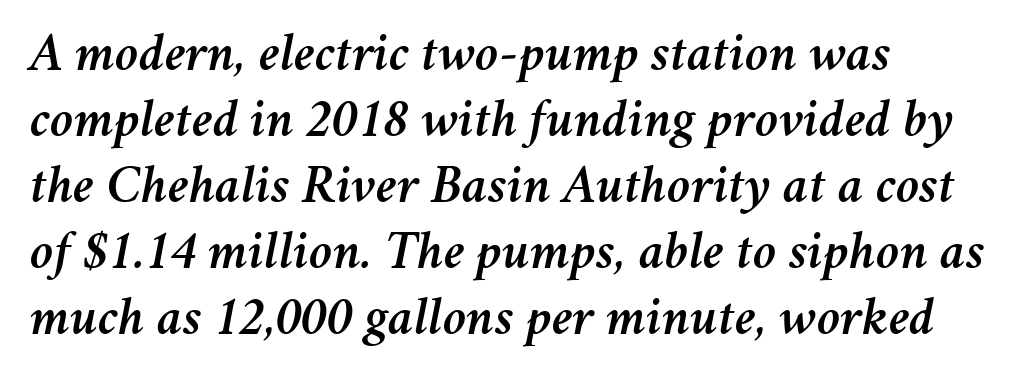
The image shows 54 px text type, italic (leaning right); set left-aligned, line spacing 1.22x, normal letter spacing, not underlined; medium stroke contrast and a medium x-height.
